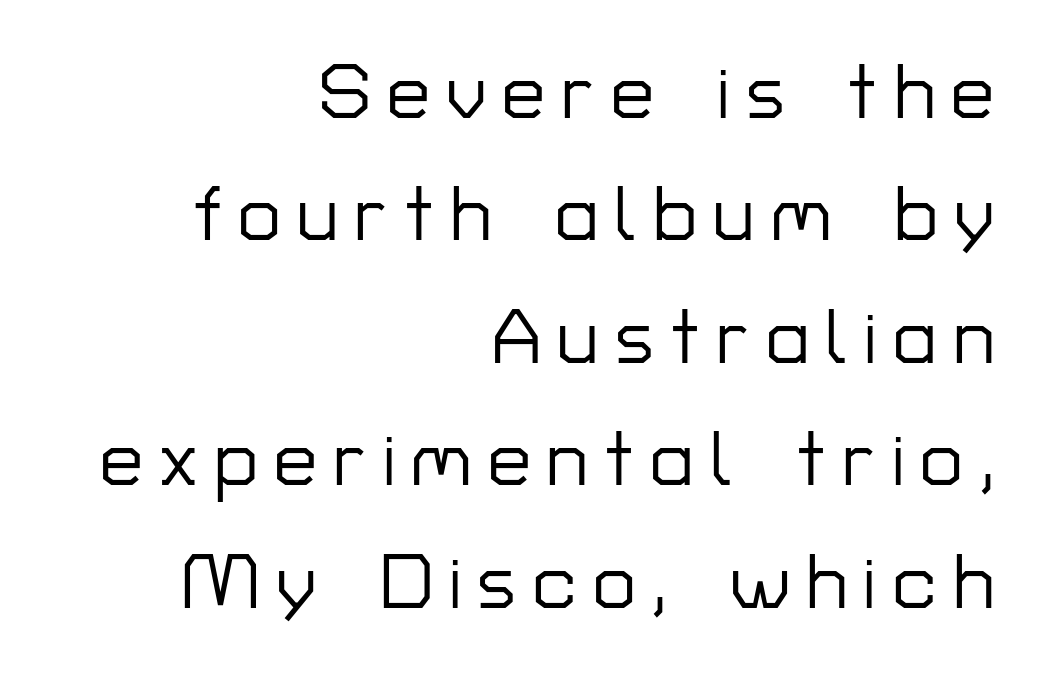
This rendering employs a face without finishing strokes, i.e., a sans-serif. What stands out about the letter spacing? Its width — letters are far apart. Right-aligned paragraph, ragged on the left. Here the designer chose a conventional face with non-uniform glyph widths. Is there much room between lines? A standard amount, neither cramped nor airy. The foot of each line stays bare and open.
